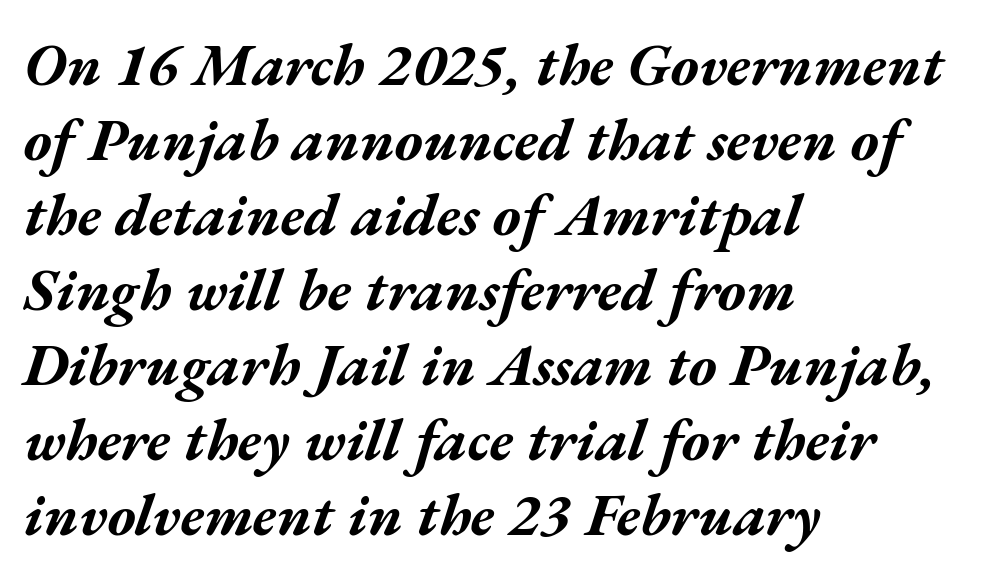
The image shows 60 px bold, wide type, italic (leaning right); set left-aligned, normal line spacing (1.25x), normal letter spacing, not underlined; medium stroke contrast and a medium x-height.
